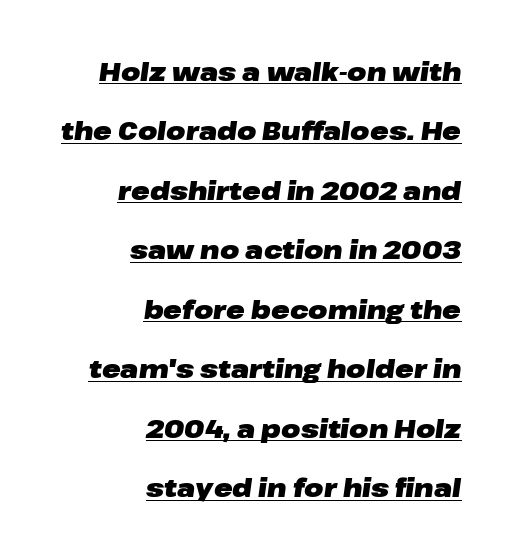
{"italic": "yes", "lean": "right", "slant_degrees": 8, "bold": "yes", "underline": "yes", "align": "right", "line_spacing": "loose", "line_spacing_ratio": 2.38, "letter_spacing": "normal", "letter_spacing_em": 0.0, "glyph_px": 25}
